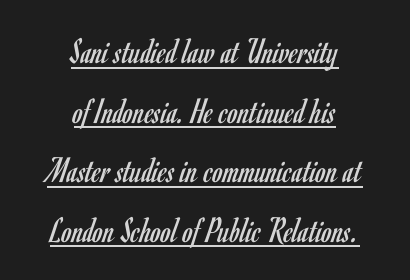
{"serif": "no", "bold": "no", "weight": "regular", "width": "condensed", "stroke_contrast": "low", "x_height": "small", "monospaced": "no", "underline": "yes", "align": "center", "line_spacing": "normal", "line_spacing_ratio": 1.61, "letter_spacing": "normal", "letter_spacing_em": 0.0, "glyph_px": 37}
